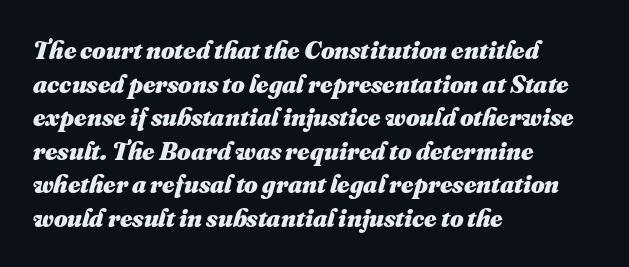
Q: Is the text bold? A: Yes.
Q: Is the text underlined? A: No.
Q: How is the paragraph aligned? A: Left-aligned.
Q: Is the spacing between letters normal or unusually wide? A: Normal.
Q: Is the spacing between lines tight, normal or loose? A: Normal.
